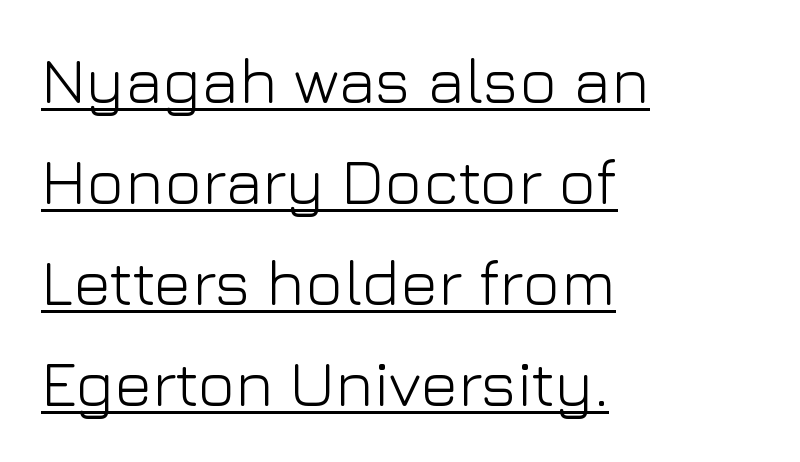
{"serif": "no", "italic": "no", "bold": "no", "weight": "light", "width": "normal", "stroke_contrast": "low", "x_height": "medium", "monospaced": "no", "underline": "yes", "align": "left", "line_spacing": "normal", "line_spacing_ratio": 1.58, "letter_spacing": "normal", "letter_spacing_em": 0.0, "glyph_px": 64}
